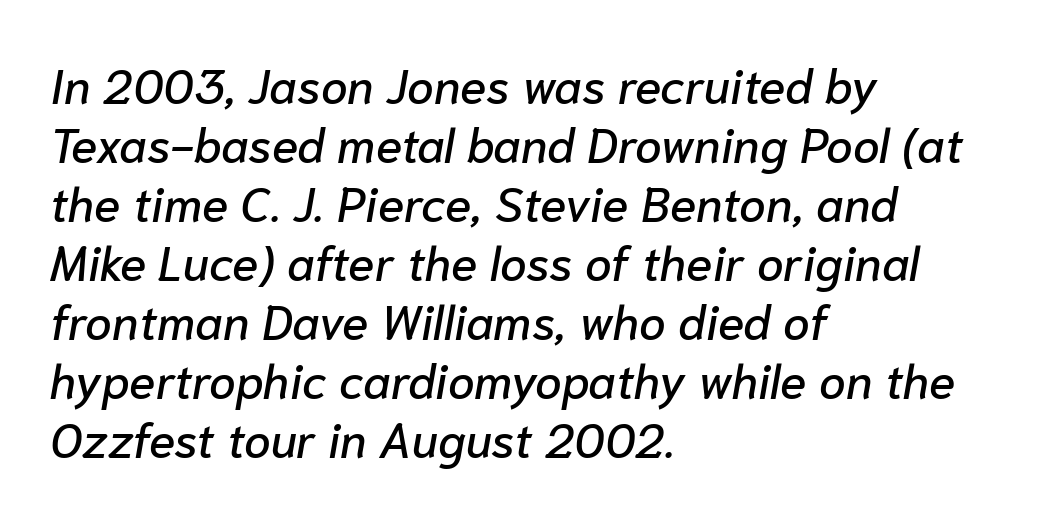
{"italic": "yes", "lean": "right", "slant_degrees": 10, "width": "normal", "stroke_contrast": "low", "x_height": "medium", "monospaced": "no", "underline": "no", "align": "left", "line_spacing_ratio": 1.23, "letter_spacing": "normal", "letter_spacing_em": 0.0, "glyph_px": 48}
